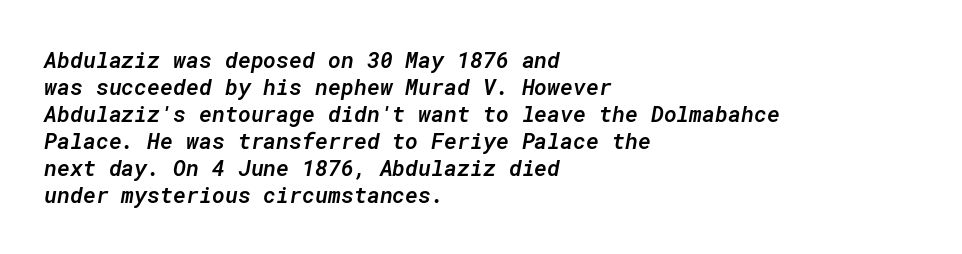
The image shows 22 px text type, italic (leaning right); set left-aligned, line spacing 1.23x, normal letter spacing, not underlined.
